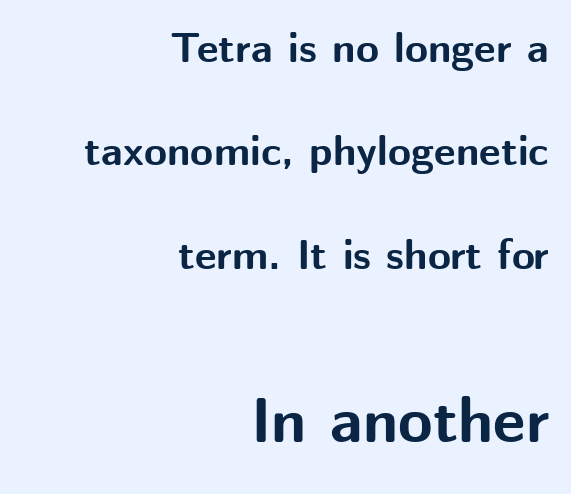
{"serif": "no", "italic": "no", "bold": "yes", "weight": "bold", "width": "normal", "stroke_contrast": "medium", "x_height": "medium", "monospaced": "no", "underline": "no", "align": "right", "line_spacing": "loose", "line_spacing_ratio": 2.46, "letter_spacing": "normal", "letter_spacing_em": 0.0, "larger_block": "second", "size_ratio": 1.5, "glyph_px": 63}
